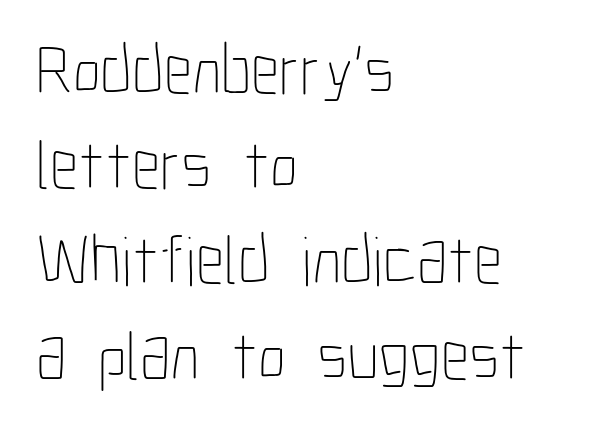
The image shows 70 px thin, condensed type, upright; set left-aligned, normal line spacing (1.36x), normal letter spacing, not underlined; low stroke contrast and a medium x-height.
